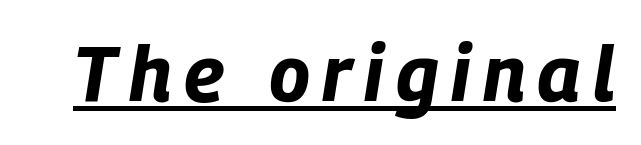
{"italic": "yes", "lean": "right", "slant_degrees": 9, "bold": "yes", "weight": "bold", "width": "condensed", "stroke_contrast": "low", "x_height": "large", "monospaced": "no", "underline": "yes", "glyph_px": 77}
